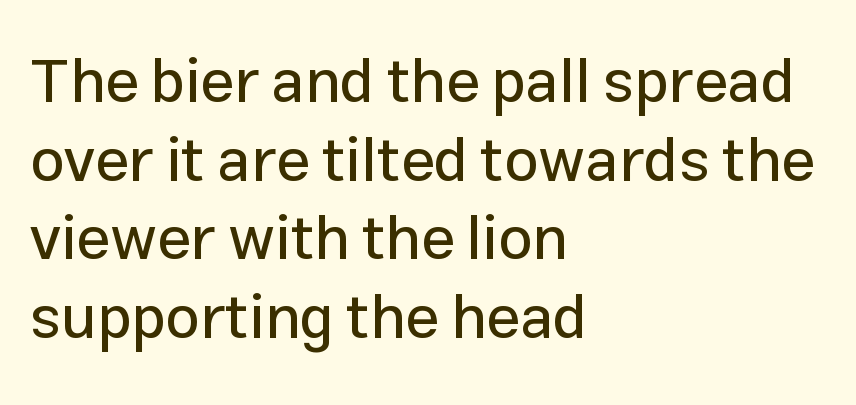
{"serif": "no", "italic": "no", "width": "normal", "stroke_contrast": "low", "x_height": "medium", "monospaced": "no", "underline": "no", "align": "left", "line_spacing": "normal", "line_spacing_ratio": 1.29, "letter_spacing": "normal", "letter_spacing_em": 0.0, "glyph_px": 61}
